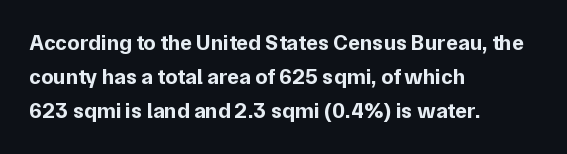
The image shows 22 px bold type, upright; set left-aligned, normal line spacing (1.55x), normal letter spacing, not underlined.
